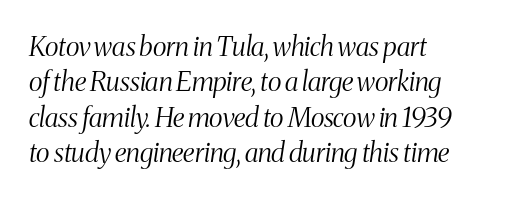
Q: Is the text bold? A: No.
Q: Is the text italic (slanted)? A: Yes, it leans right by about 8 degrees.
Q: Is the text underlined? A: No.
Q: How is the paragraph aligned? A: Left-aligned.
Q: Is the spacing between letters normal or unusually wide? A: Normal.
Q: Is the spacing between lines tight, normal or loose? A: Normal.
